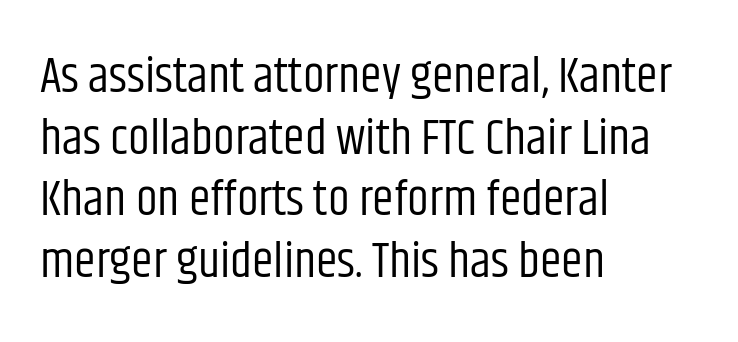
Q: Is the text bold? A: No.
Q: Is the text italic (slanted)? A: No, it is upright.
Q: Is the typeface a serif or a sans-serif typeface? A: Sans-serif.
Q: Is the text underlined? A: No.
Q: How is the paragraph aligned? A: Left-aligned.
Q: Is the spacing between letters normal or unusually wide? A: Normal.
Q: Is the spacing between lines tight, normal or loose? A: Normal.
Q: Width (condensed, normal, or wide)? A: Condensed.
Q: Stroke contrast? A: Low.
Q: x-height? A: Large.
Q: Monospaced? A: No.
